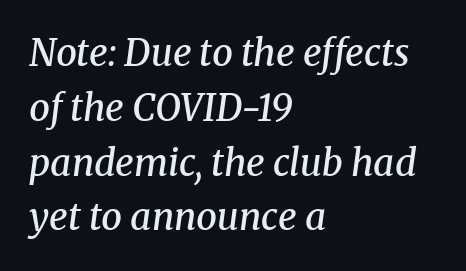
Q: Is the text bold? A: Semi-bold.
Q: Is the text italic (slanted)? A: Yes, it leans right by about 8 degrees.
Q: Is the typeface a serif or a sans-serif typeface? A: Serif.
Q: Is the text underlined? A: No.
Q: How is the paragraph aligned? A: Left-aligned.
Q: Is the spacing between letters normal or unusually wide? A: Normal.
Q: Is the spacing between lines tight, normal or loose? A: Normal.
Q: Width (condensed, normal, or wide)? A: Normal.
Q: Stroke contrast? A: Medium.
Q: x-height? A: Medium.
Q: Monospaced? A: No.
